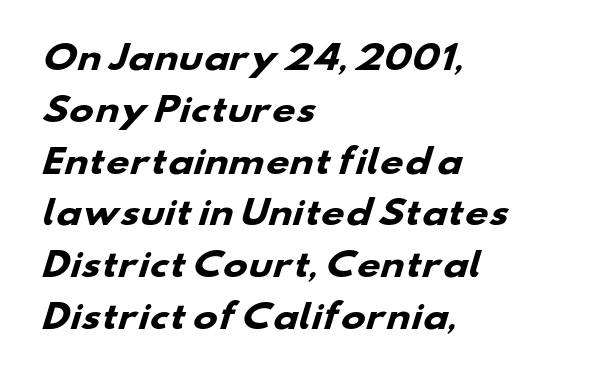
Left-aligned paragraph, ragged on the right. The vertical gap from one line to the next is medium. Pretty heavy lettering here — definitely bold. To sum up the face: it is a sans, with no serifs. Anything drawn beneath the words? Only blank space.
